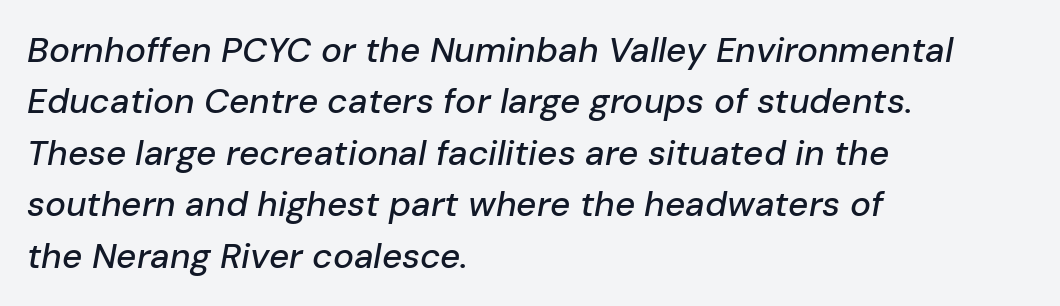
{"italic": "yes", "lean": "right", "slant_degrees": 10, "width": "normal", "stroke_contrast": "low", "x_height": "medium", "monospaced": "no", "underline": "no", "align": "left", "line_spacing": "normal", "line_spacing_ratio": 1.47, "letter_spacing": "normal", "letter_spacing_em": 0.0, "glyph_px": 35}
